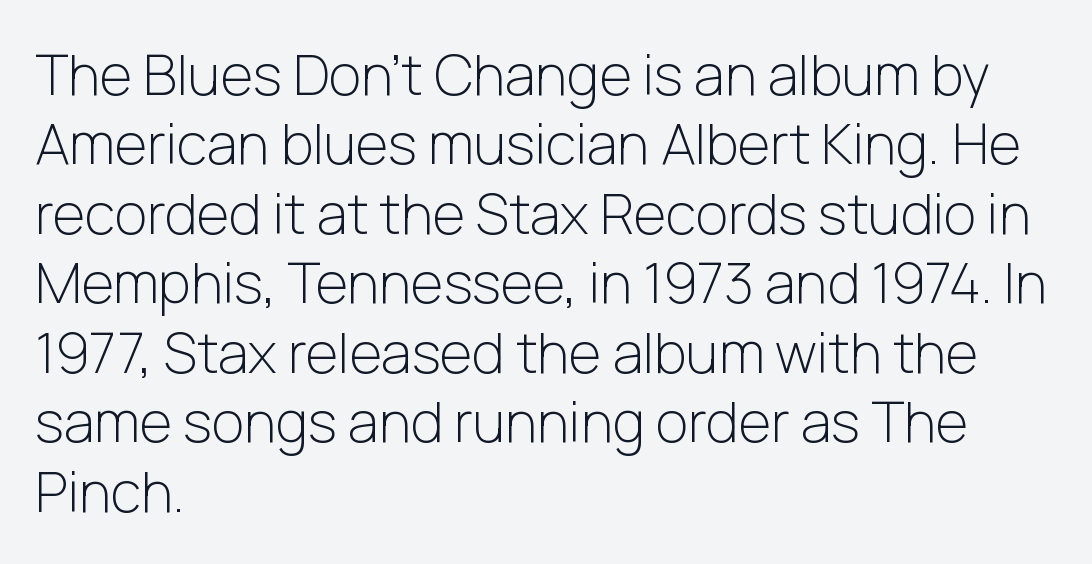
{"serif": "no", "italic": "no", "bold": "no", "weight": "light", "width": "normal", "stroke_contrast": "low", "x_height": "medium", "monospaced": "no", "underline": "no", "align": "left", "line_spacing_ratio": 1.24, "letter_spacing": "normal", "letter_spacing_em": 0.0, "glyph_px": 56}
